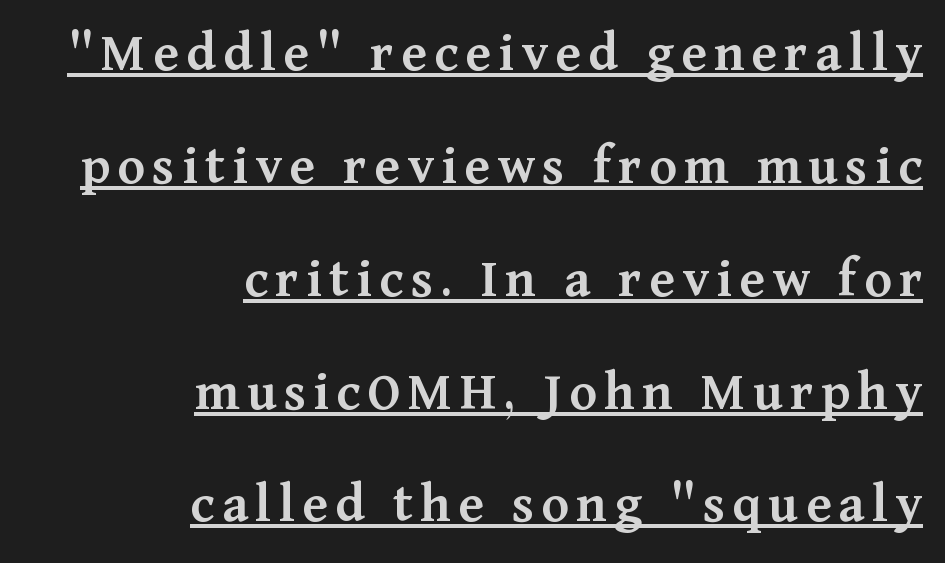
{"serif": "yes", "italic": "no", "bold": "semi", "weight": "semibold", "width": "normal", "stroke_contrast": "medium", "x_height": "medium", "monospaced": "no", "underline": "yes", "align": "right", "line_spacing": "loose", "line_spacing_ratio": 1.98, "glyph_px": 57}
